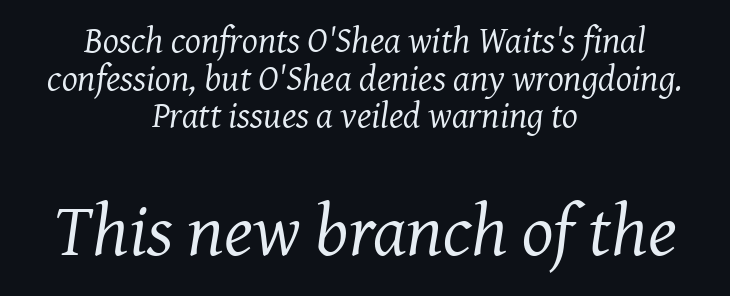
The image shows 74 px regular-weight serif type, italic (leaning right); set centered, tight line spacing (1.02x), normal letter spacing, not underlined; the second (bottom) block is 2.0x larger; medium stroke contrast and a medium x-height.
